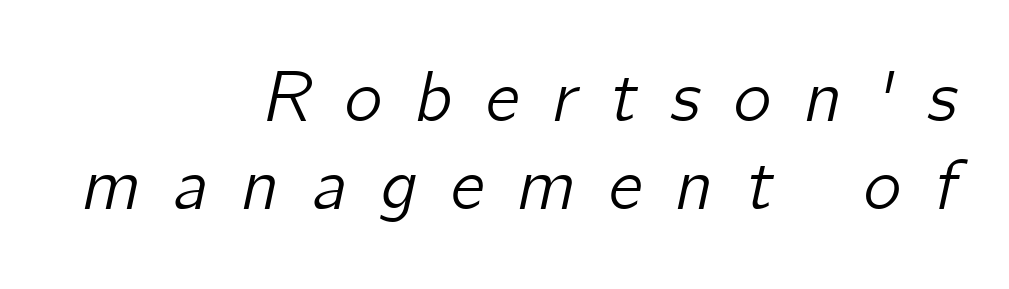
Q: Is the text italic (slanted)? A: Yes, it leans right by about 12 degrees.
Q: Is the text underlined? A: No.
Q: How is the paragraph aligned? A: Right-aligned.
Q: Is the spacing between letters normal or unusually wide? A: Unusually wide.
Q: Width (condensed, normal, or wide)? A: Normal.
Q: Stroke contrast? A: Low.
Q: x-height? A: Medium.
Q: Monospaced? A: No.
